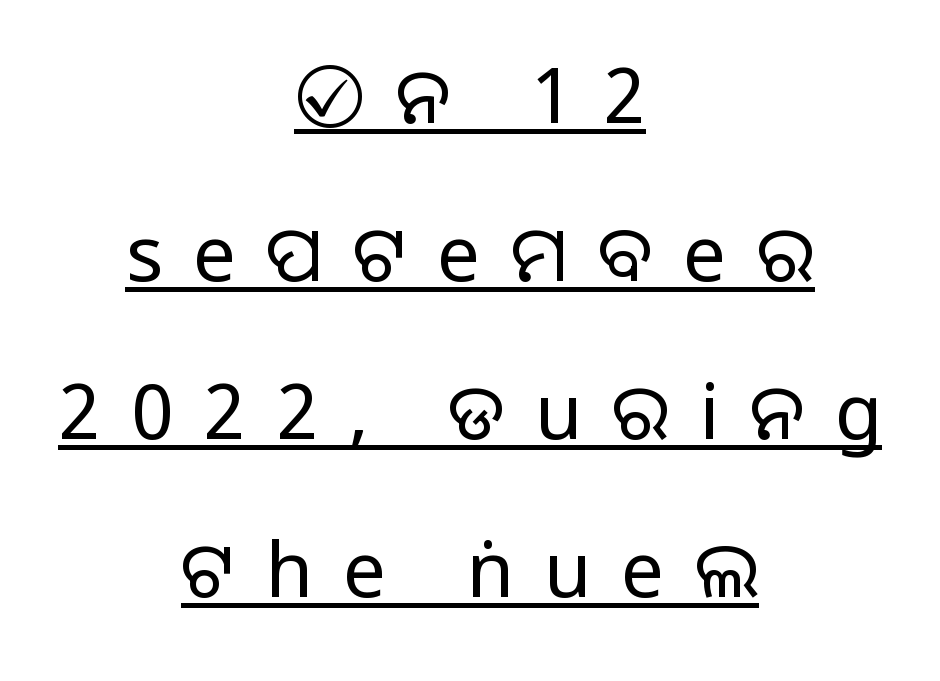
{"serif": "no", "italic": "no", "bold": "no", "weight": "regular", "width": "normal", "stroke_contrast": "low", "x_height": "large", "monospaced": "no", "underline": "yes", "align": "center", "line_spacing": "loose", "line_spacing_ratio": 2.05, "letter_spacing": "wide", "letter_spacing_em": 0.39, "glyph_px": 77}
